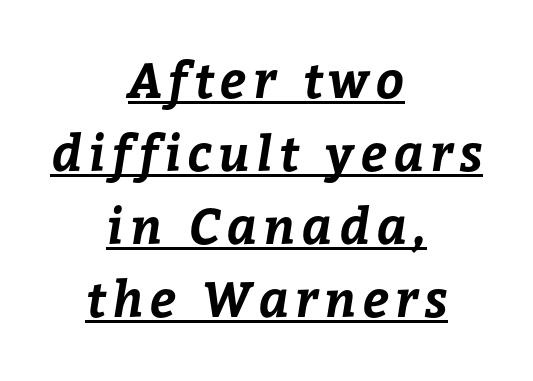
Compared with undecorated copy, this sample adds a rule below the words. Horizontal alignment here is central, giving a formal, balanced look. Leading matches the norm, producing a regular column. These lines are rendered in a variable-pitch font. These lines carry a lot of weight — the face is fully bold.
